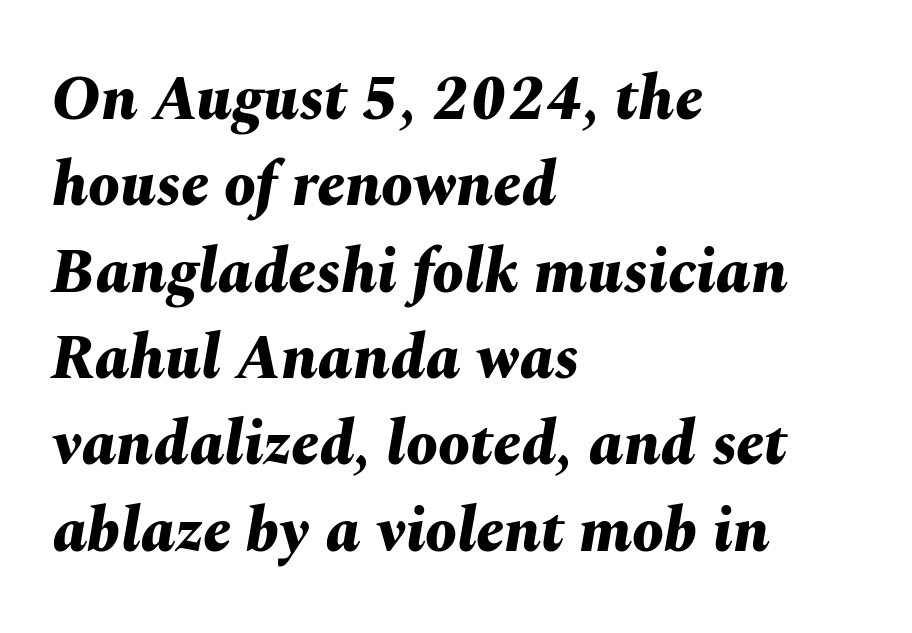
{"italic": "yes", "lean": "right", "slant_degrees": 10, "bold": "yes", "weight": "bold", "width": "normal", "stroke_contrast": "medium", "x_height": "medium", "monospaced": "no", "underline": "no", "align": "left", "line_spacing": "normal", "line_spacing_ratio": 1.37, "letter_spacing": "normal", "letter_spacing_em": 0.0, "glyph_px": 63}
